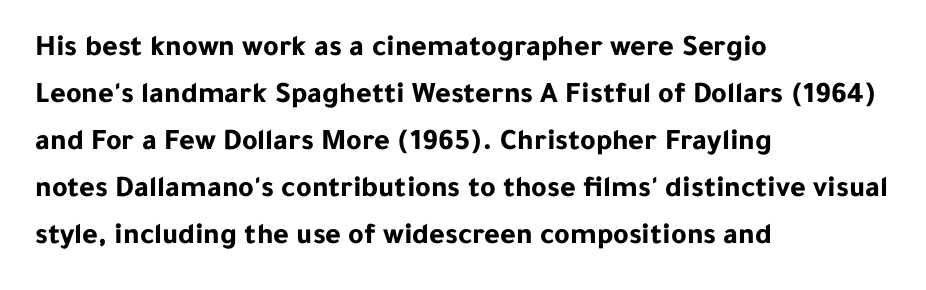
Q: Is the text bold? A: Yes.
Q: Is the text italic (slanted)? A: No, it is upright.
Q: Is the typeface a serif or a sans-serif typeface? A: Sans-serif.
Q: Is the text underlined? A: No.
Q: How is the paragraph aligned? A: Left-aligned.
Q: Is the spacing between letters normal or unusually wide? A: Normal.
Q: Is the spacing between lines tight, normal or loose? A: Normal.
Q: Width (condensed, normal, or wide)? A: Normal.
Q: Stroke contrast? A: Low.
Q: x-height? A: Medium.
Q: Monospaced? A: No.
